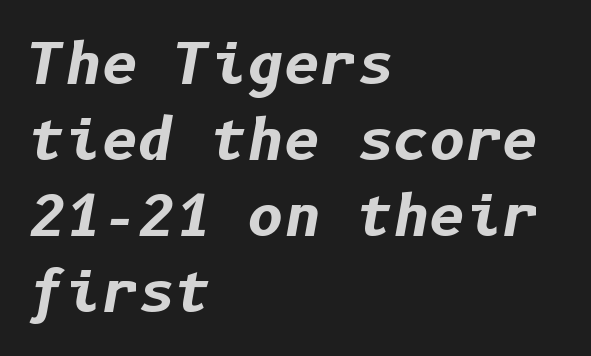
{"italic": "yes", "lean": "right", "slant_degrees": 10, "bold": "yes", "weight": "bold", "width": "normal", "stroke_contrast": "low", "x_height": "medium", "underline": "no", "align": "left", "line_spacing": "normal", "line_spacing_ratio": 1.36, "letter_spacing": "normal", "letter_spacing_em": 0.0, "glyph_px": 56}
